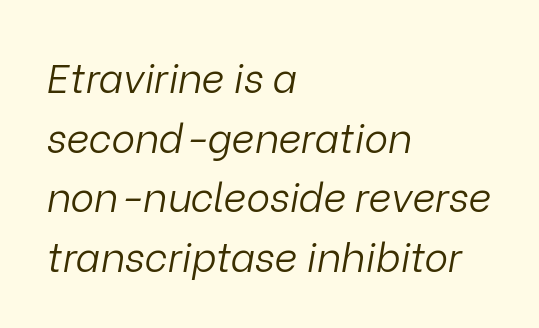
{"italic": "yes", "lean": "right", "slant_degrees": 9, "bold": "no", "weight": "light", "width": "normal", "stroke_contrast": "low", "x_height": "medium", "monospaced": "no", "underline": "no", "align": "left", "line_spacing": "normal", "line_spacing_ratio": 1.49, "letter_spacing": "normal", "letter_spacing_em": 0.0, "glyph_px": 40}
